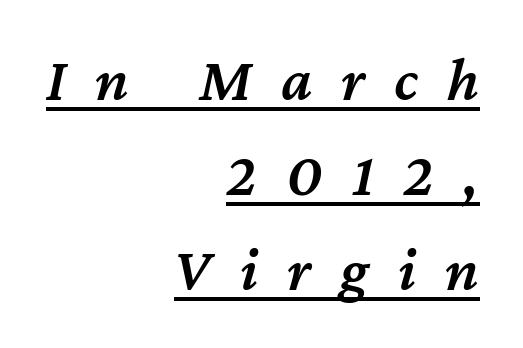
Observe the wide spacing: letters keep a clear distance from each other. In terms of weight, the rendering is demibold, just under bold. Quick note: interline space is typical. If you drew a ruler down the right edge, every line would touch it. The face used here is proportionally spaced, like ordinary book or web type. The sample's only ornament is a line tracing under the words.
